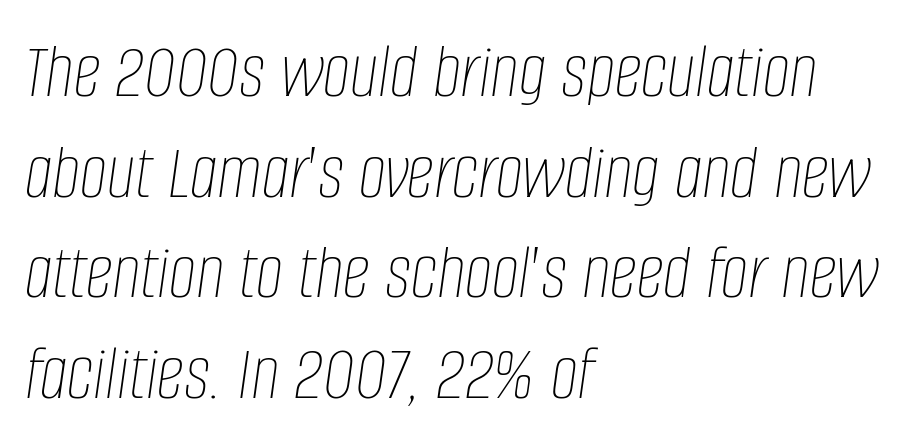
Q: Is the text bold? A: No.
Q: Is the text italic (slanted)? A: Yes, it leans right by about 8 degrees.
Q: Is the text underlined? A: No.
Q: How is the paragraph aligned? A: Left-aligned.
Q: Is the spacing between letters normal or unusually wide? A: Normal.
Q: Is the spacing between lines tight, normal or loose? A: Normal.
Q: Width (condensed, normal, or wide)? A: Condensed.
Q: Stroke contrast? A: Low.
Q: x-height? A: Large.
Q: Monospaced? A: No.
